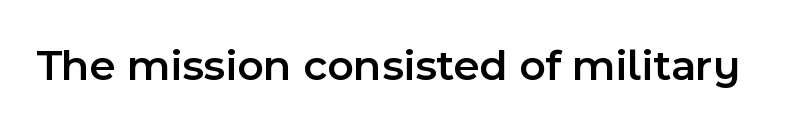
Look at the stroke-to-counter ratio: somewhat heavy, a semibold. Each row of text sits above clean, open space. To sum up the face: it is a sans, with no serifs. Upright lettering throughout.
